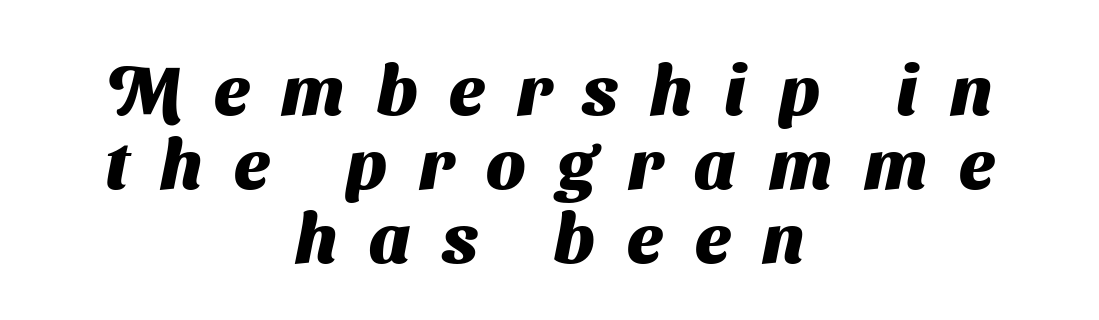
{"serif": "no", "bold": "yes", "weight": "heavy", "width": "normal", "stroke_contrast": "medium", "x_height": "medium", "monospaced": "no", "underline": "no", "align": "center", "line_spacing": "tight", "line_spacing_ratio": 1.06, "letter_spacing": "wide", "letter_spacing_em": 0.46, "glyph_px": 70}
